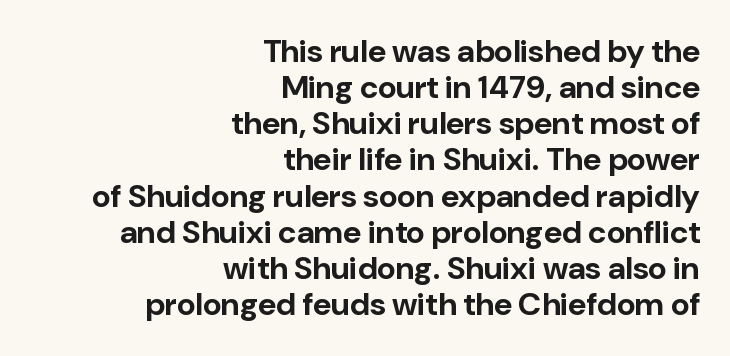
{"serif": "no", "italic": "no", "bold": "yes", "weight": "bold", "width": "normal", "stroke_contrast": "low", "x_height": "medium", "monospaced": "no", "underline": "no", "align": "right", "line_spacing": "tight", "line_spacing_ratio": 1.13, "letter_spacing": "normal", "letter_spacing_em": 0.0, "glyph_px": 32}
